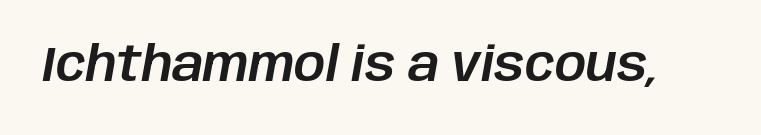
Would a proofreader flag this as italicized? Yes. Just letters on the line, the space beneath them empty. You could not count columns in this text — the font is proportionally spaced. Each word holds together tightly as a unit, with standard inter-letter gaps.
